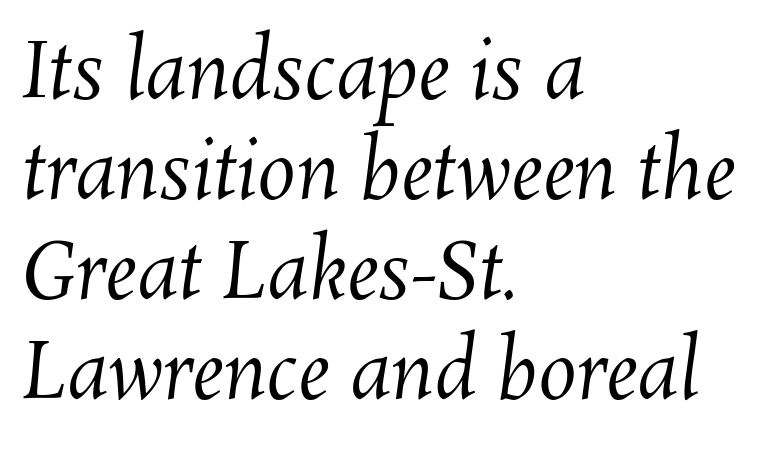
Has an underline been added? It has not. Compared with a centered layout, this one pins lines to the left instead. The letters sit at their default tracking, neither squeezed nor spread. A typesetter would call this proportional, since set widths differ per character. Interline gaps are of average width in this sample.
